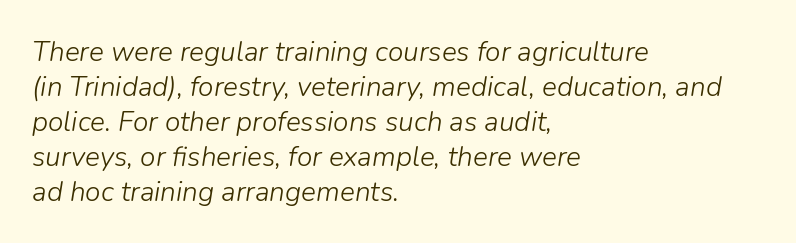
{"italic": "yes", "lean": "right", "slant_degrees": 9, "bold": "no", "weight": "light", "width": "normal", "stroke_contrast": "low", "x_height": "medium", "monospaced": "no", "underline": "no", "align": "left", "line_spacing": "normal", "line_spacing_ratio": 1.25, "letter_spacing": "normal", "letter_spacing_em": 0.0, "glyph_px": 28}
